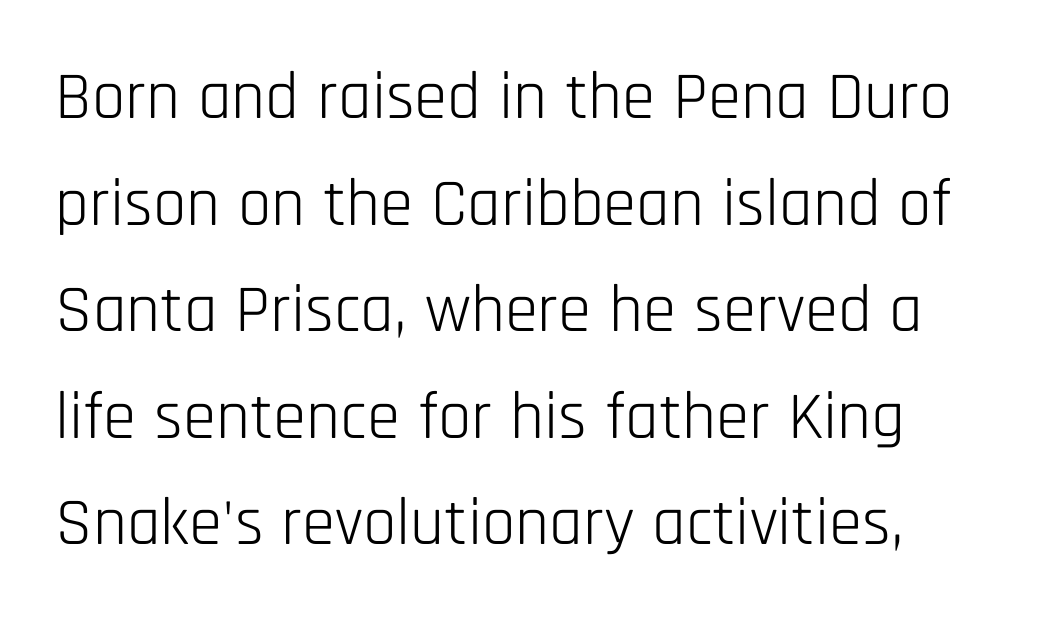
{"serif": "no", "italic": "no", "bold": "no", "weight": "light", "width": "condensed", "stroke_contrast": "low", "x_height": "large", "monospaced": "no", "underline": "no", "line_spacing": "normal", "line_spacing_ratio": 1.59, "letter_spacing": "normal", "letter_spacing_em": 0.0, "glyph_px": 67}
